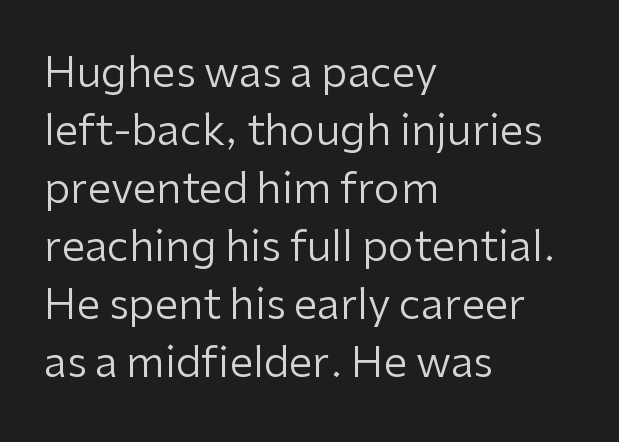
Q: Is the text bold? A: No.
Q: Is the text italic (slanted)? A: No, it is upright.
Q: Is the typeface a serif or a sans-serif typeface? A: Sans-serif.
Q: Is the text underlined? A: No.
Q: How is the paragraph aligned? A: Left-aligned.
Q: Is the spacing between letters normal or unusually wide? A: Normal.
Q: Is the spacing between lines tight, normal or loose? A: Normal.
Q: Width (condensed, normal, or wide)? A: Normal.
Q: Stroke contrast? A: Low.
Q: x-height? A: Medium.
Q: Monospaced? A: No.
